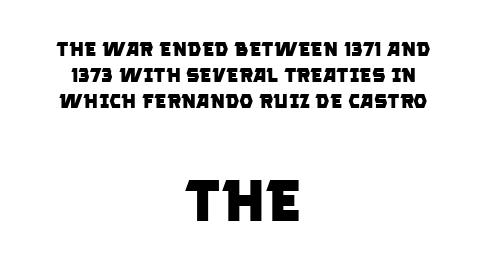
Q: Is the text bold? A: Yes.
Q: Is the typeface a serif or a sans-serif typeface? A: Sans-serif.
Q: Is the text underlined? A: No.
Q: How is the paragraph aligned? A: Centered.
Q: Is the spacing between letters normal or unusually wide? A: Normal.
Q: Is the spacing between lines tight, normal or loose? A: Normal.
Q: Which block of text is set in a larger size, the first (top) or the second (bottom)? A: The second (bottom) one.
Q: Width (condensed, normal, or wide)? A: Normal.
Q: Stroke contrast? A: Low.
Q: x-height? A: Large.
Q: Monospaced? A: No.
